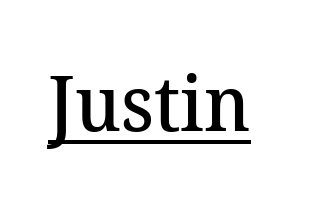
The image shows 77 px semibold serif type; set normal letter spacing, underlined; medium stroke contrast and a medium x-height.
